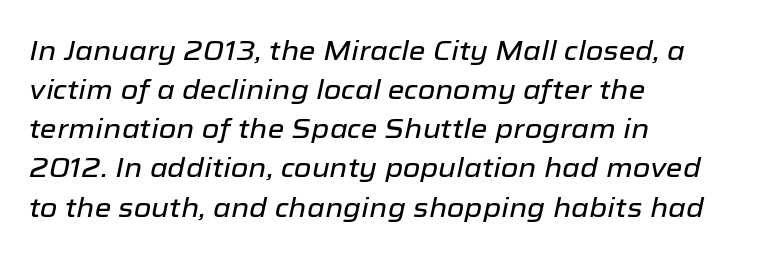
Q: Is the text italic (slanted)? A: Yes, it leans right by about 12 degrees.
Q: Is the text underlined? A: No.
Q: How is the paragraph aligned? A: Left-aligned.
Q: Is the spacing between letters normal or unusually wide? A: Normal.
Q: Is the spacing between lines tight, normal or loose? A: Normal.
